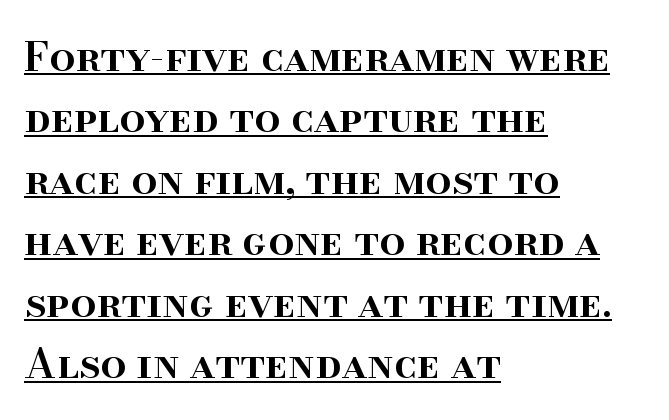
These words are printed semibold, heavier than regular yet not bold. Here the designer chose a conventional face with non-uniform glyph widths. Compared with typical body copy, the letter spacing here is the same. The lettering stays uniformly vertical, giving the passage a roman look.
